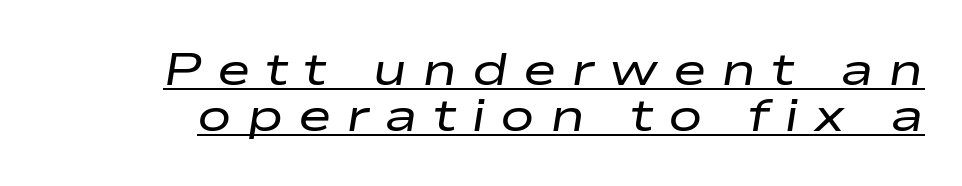
The image shows 46 px regular-weight, wide type, italic (leaning right); set tight line spacing (1.0x), unusually wide letter spacing (+0.32 em), underlined; low stroke contrast and a medium x-height.
